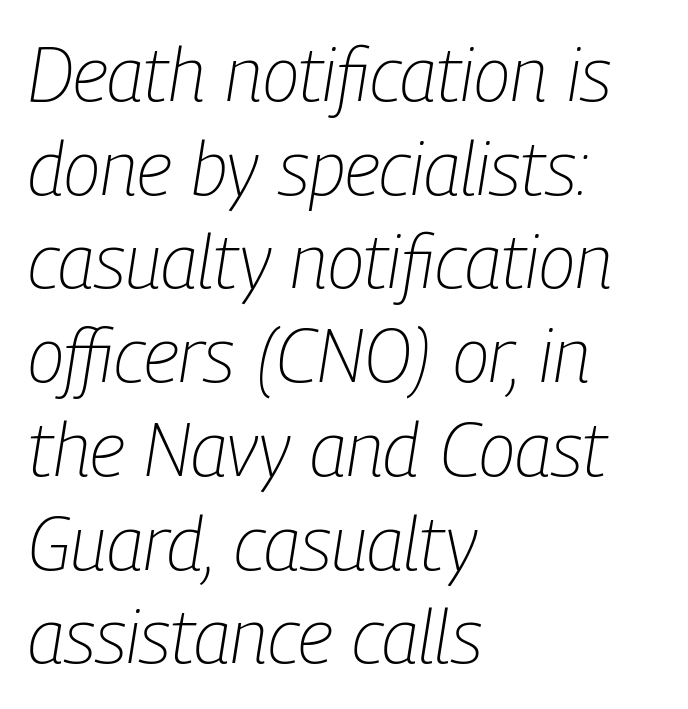
The image shows 75 px light, condensed type, italic (leaning right); set left-aligned, normal line spacing (1.25x), normal letter spacing, not underlined; low stroke contrast and a medium x-height.
